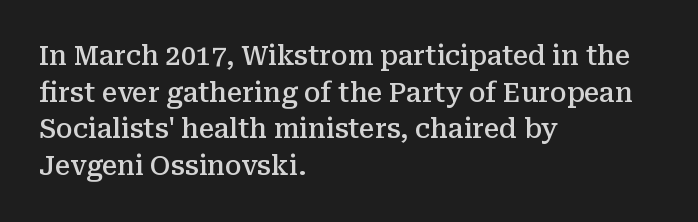
The image shows 27 px text type, upright; set left-aligned, normal line spacing (1.36x), normal letter spacing, not underlined.
